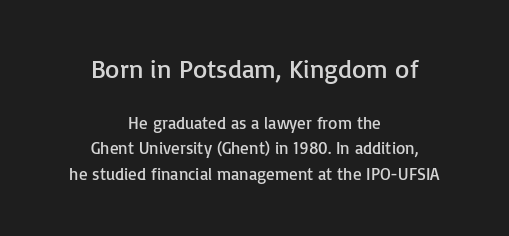
Q: Is the text bold? A: No.
Q: Is the text italic (slanted)? A: No, it is upright.
Q: Is the text underlined? A: No.
Q: How is the paragraph aligned? A: Centered.
Q: Is the spacing between letters normal or unusually wide? A: Normal.
Q: Is the spacing between lines tight, normal or loose? A: Normal.
Q: Which block of text is set in a larger size, the first (top) or the second (bottom)? A: The first (top) one.
